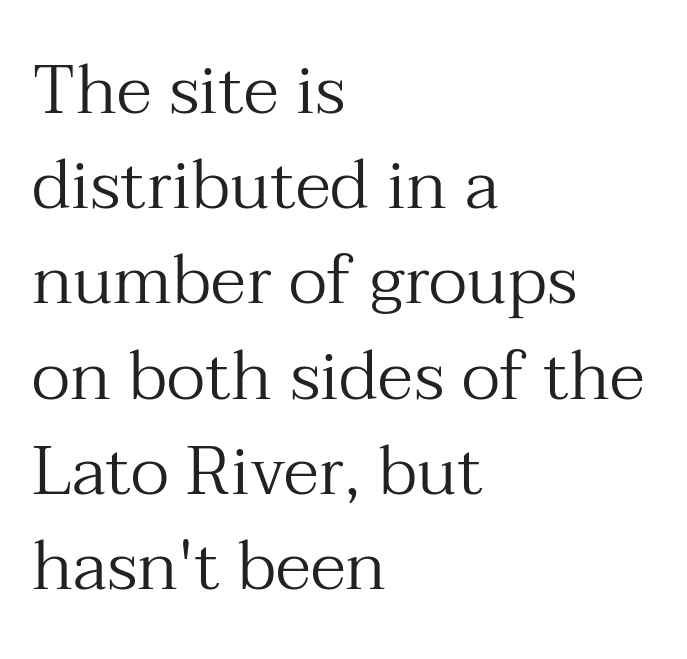
Q: Is the text bold? A: No.
Q: Is the text italic (slanted)? A: No, it is upright.
Q: Is the typeface a serif or a sans-serif typeface? A: Serif.
Q: Is the text underlined? A: No.
Q: How is the paragraph aligned? A: Left-aligned.
Q: Is the spacing between letters normal or unusually wide? A: Normal.
Q: Is the spacing between lines tight, normal or loose? A: Normal.
Q: Width (condensed, normal, or wide)? A: Normal.
Q: Stroke contrast? A: Medium.
Q: x-height? A: Medium.
Q: Monospaced? A: No.
